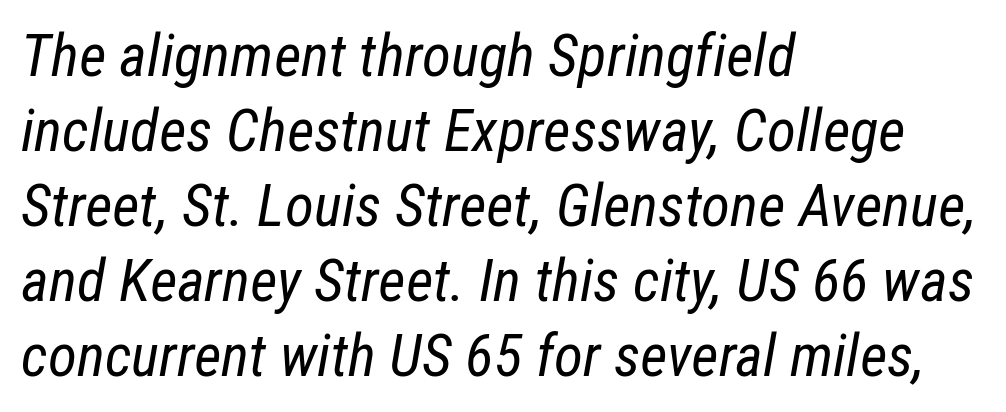
Q: Is the text bold? A: No.
Q: Is the text italic (slanted)? A: Yes, it leans right by about 12 degrees.
Q: Is the text underlined? A: No.
Q: How is the paragraph aligned? A: Left-aligned.
Q: Is the spacing between letters normal or unusually wide? A: Normal.
Q: Is the spacing between lines tight, normal or loose? A: Normal.
Q: Width (condensed, normal, or wide)? A: Condensed.
Q: Stroke contrast? A: Low.
Q: x-height? A: Medium.
Q: Monospaced? A: No.
